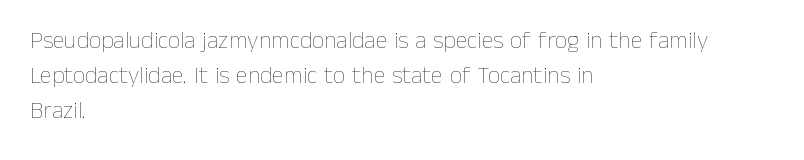
Q: Is the text bold? A: No.
Q: Is the text italic (slanted)? A: No, it is upright.
Q: Is the text underlined? A: No.
Q: How is the paragraph aligned? A: Left-aligned.
Q: Is the spacing between letters normal or unusually wide? A: Normal.
Q: Is the spacing between lines tight, normal or loose? A: Normal.
